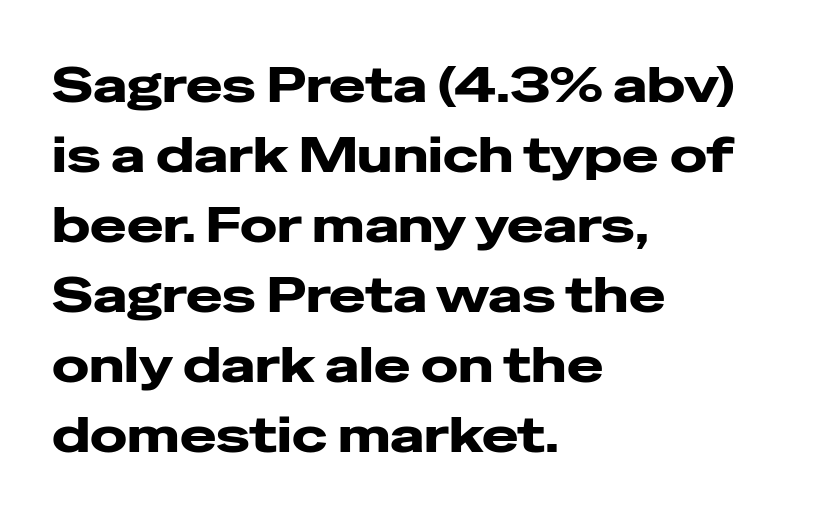
Q: Is the text italic (slanted)? A: No, it is upright.
Q: Is the typeface a serif or a sans-serif typeface? A: Sans-serif.
Q: Is the text underlined? A: No.
Q: How is the paragraph aligned? A: Left-aligned.
Q: Is the spacing between letters normal or unusually wide? A: Normal.
Q: Is the spacing between lines tight, normal or loose? A: Normal.
Q: Width (condensed, normal, or wide)? A: Wide.
Q: Stroke contrast? A: Low.
Q: x-height? A: Medium.
Q: Monospaced? A: No.
